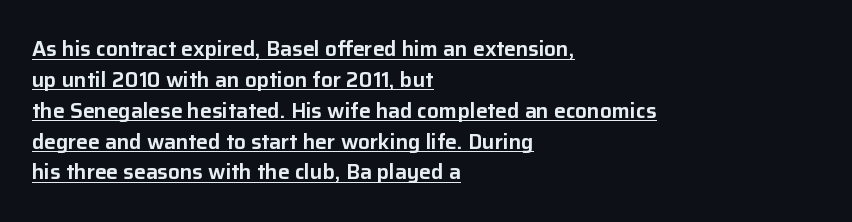
Compared with a centered layout, this one pins lines to the left instead. The type sits square on the baseline with zero lean. This block has exactly the height ordinary leading produces. Somebody hit Ctrl+U on this one — the words are underlined.
